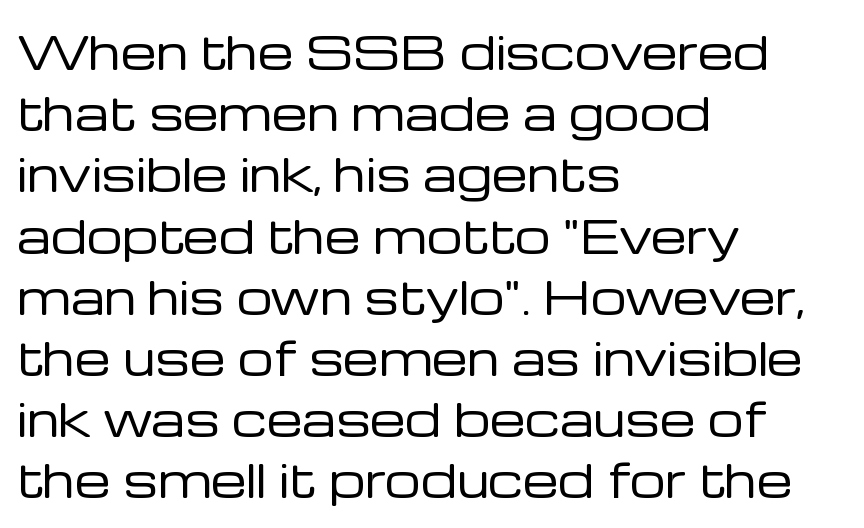
Leading: standard. The line texture is even and compact thanks to regular tracking. No italicization has been applied; the sample stays upright. The foot of each line stays bare and open. The typeface chosen for these lines omits serifs. The letters advance in unequal steps, a hallmark of proportional type.
